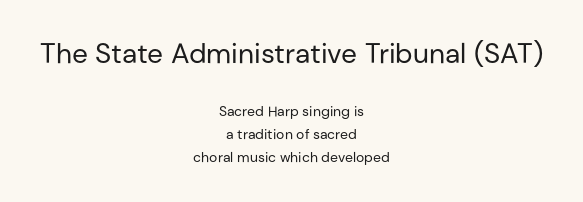
The image shows 28 px regular-weight sans-serif type, upright; set centered, normal line spacing (1.61x), normal letter spacing, not underlined; the first (top) block is 2.0x larger; low stroke contrast and a medium x-height.
